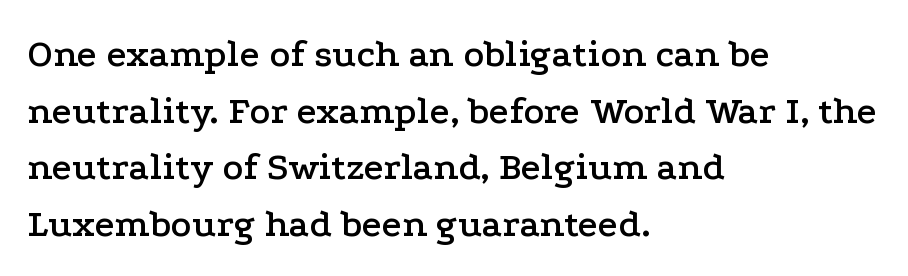
The image shows 39 px wide serif type, upright; set left-aligned, normal line spacing (1.45x), normal letter spacing, not underlined; low stroke contrast and a medium x-height.
